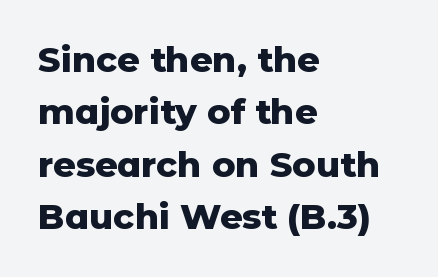
Descender tails drop into unmarked territory. This block has exactly the height ordinary leading produces. The gaps between neighbouring characters are ordinary and unremarkable. Varying glyph widths throughout — classic text-font behaviour.
